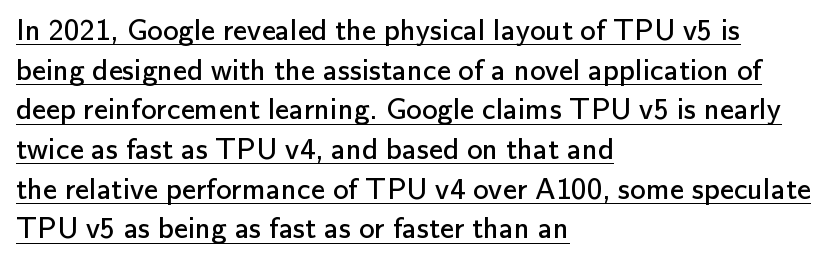
Leading matches the norm, producing a regular column. Summary of weight: not heavy and not bold. A rule runs beneath these lines of type. Varying glyph widths throughout — classic text-font behaviour. The rendering anchors every line to the left-hand side.
